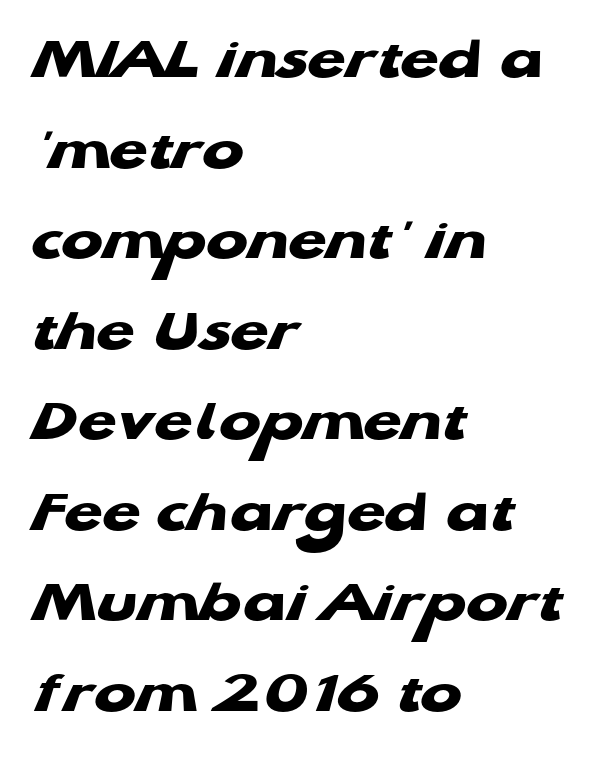
The image shows 62 px heavy, wide sans-serif type; set left-aligned, normal line spacing (1.46x), normal letter spacing, not underlined; low stroke contrast and a medium x-height.
